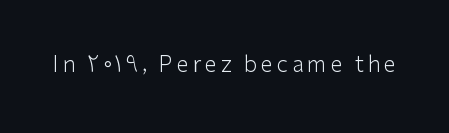
Q: Is the text bold? A: No.
Q: Is the text italic (slanted)? A: No, it is upright.
Q: Is the text underlined? A: No.
